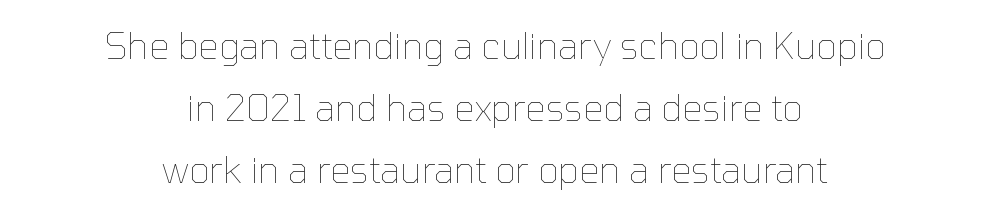
No word sits above an underline. Default kerning and tracking; the words read as compact shapes. The letterforms sit at book weight or below. The axis of the letterforms is exactly vertical. Proportional: the letters do not fall into vertical columns. A centered setting, common on invitations and titles, is used for this passage.
